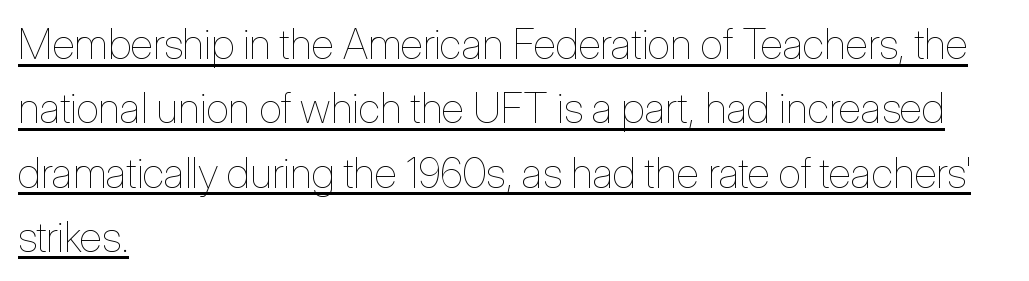
{"italic": "no", "bold": "no", "weight": "thin", "width": "condensed", "stroke_contrast": "low", "x_height": "medium", "monospaced": "no", "underline": "yes", "align": "left", "line_spacing": "normal", "line_spacing_ratio": 1.53, "letter_spacing": "normal", "letter_spacing_em": 0.0, "glyph_px": 42}
